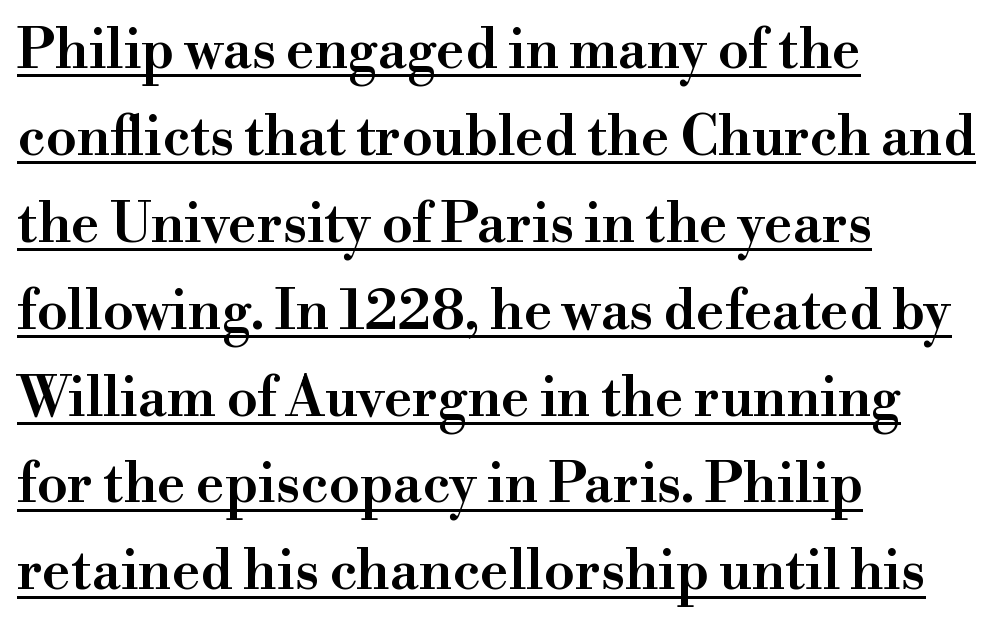
{"serif": "yes", "italic": "no", "bold": "semi", "weight": "semibold", "width": "normal", "stroke_contrast": "high", "x_height": "small", "monospaced": "no", "underline": "yes", "align": "left", "line_spacing": "normal", "line_spacing_ratio": 1.58, "letter_spacing": "normal", "letter_spacing_em": 0.0, "glyph_px": 55}
